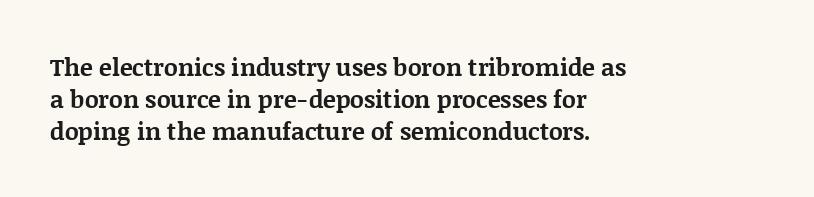
How are the letters spaced? Ordinarily, with no added tracking. Left-aligned paragraph, ragged on the right. The rows are spaced the way most documents space them. The glyphs are unaccompanied by any horizontal stroke below them. Weight check: bold — yes, fully. Ordinary non-slanted type is in use.
